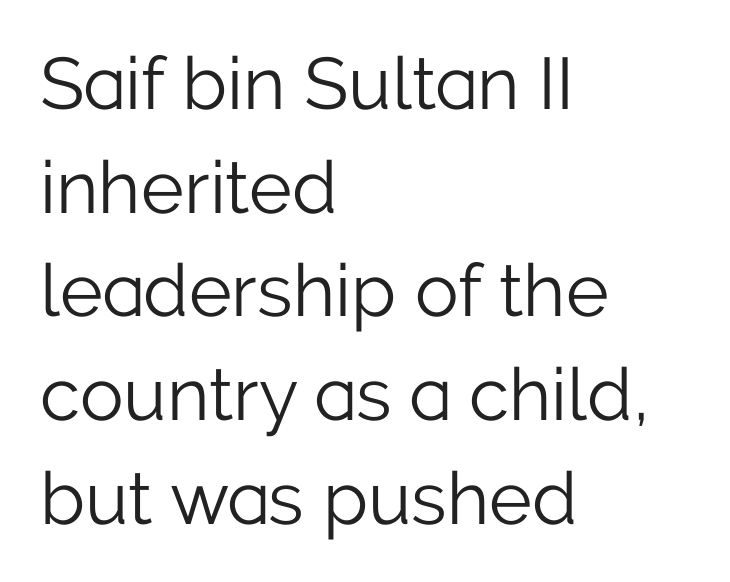
Q: Is the text bold? A: No.
Q: Is the text italic (slanted)? A: No, it is upright.
Q: Is the typeface a serif or a sans-serif typeface? A: Sans-serif.
Q: Is the text underlined? A: No.
Q: How is the paragraph aligned? A: Left-aligned.
Q: Is the spacing between letters normal or unusually wide? A: Normal.
Q: Is the spacing between lines tight, normal or loose? A: Normal.
Q: Width (condensed, normal, or wide)? A: Normal.
Q: Stroke contrast? A: Low.
Q: x-height? A: Medium.
Q: Monospaced? A: No.
